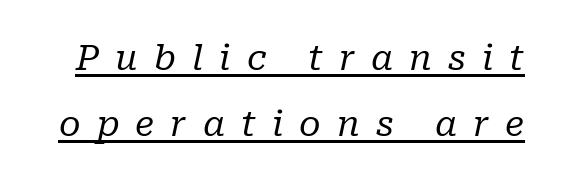
This is serif lettering, the kind often seen in printed books. Honestly, the rows look like they've been pulled way apart. It's the slanting kind of type. Proportional: the letters do not fall into vertical columns. Is this a heavy cut? Hardly; it is regular or lighter.
